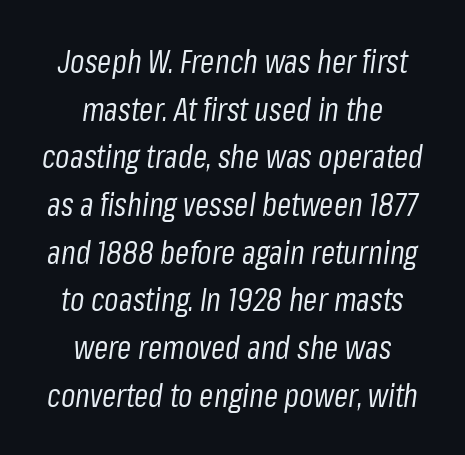
{"italic": "yes", "lean": "right", "slant_degrees": 8, "bold": "no", "weight": "regular", "width": "condensed", "stroke_contrast": "low", "x_height": "medium", "monospaced": "no", "underline": "no", "align": "center", "line_spacing": "normal", "line_spacing_ratio": 1.49, "letter_spacing": "normal", "letter_spacing_em": 0.0, "glyph_px": 32}
